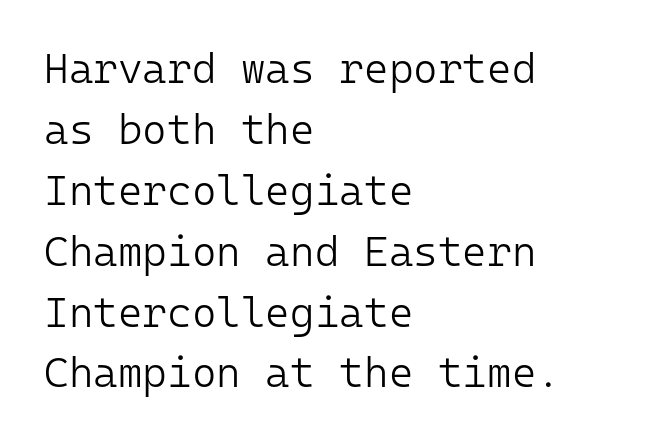
{"serif": "no", "italic": "no", "bold": "no", "weight": "light", "width": "normal", "stroke_contrast": "low", "x_height": "medium", "monospaced": "yes", "underline": "no", "align": "left", "line_spacing": "normal", "line_spacing_ratio": 1.45, "letter_spacing": "normal", "letter_spacing_em": 0.0, "glyph_px": 42}
